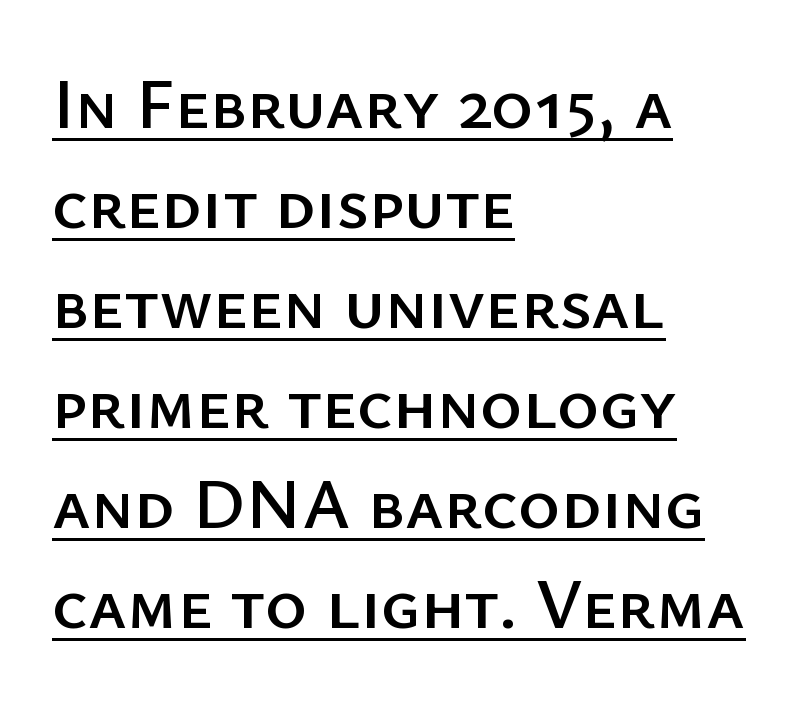
Does the leading feel generous? No, just average. Where is the straight margin? On the left. This rendering employs a face without finishing strokes, i.e., a sans-serif. Characters follow at the spacing the type designer built in. Think of a printed novel: that variable character pitch is what you see here. A typographer would call this underscored text.
